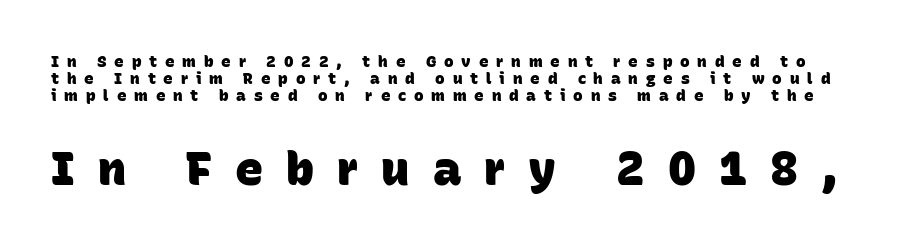
Grotesque or geometric, the face here clearly has no serifs. Vertically, the passage feels compressed, each row crowding the next. The letters are bold, with thick, heavy strokes. Substantial extra tracking has been applied to these lines. Do the characters align in a grid? No, the font is proportional.
